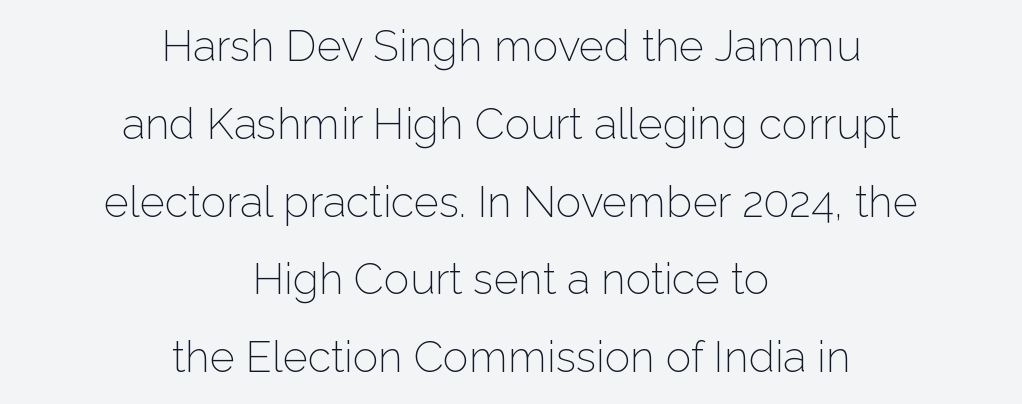
The image shows 43 px light sans-serif type, upright; set centered, line spacing 1.81x, normal letter spacing, not underlined; low stroke contrast and a medium x-height.
